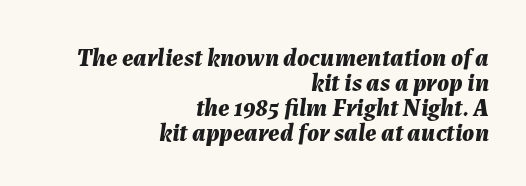
The image shows 25 px bold type, italic (leaning right); set right-aligned, tight line spacing (1.0x), normal letter spacing, not underlined.
